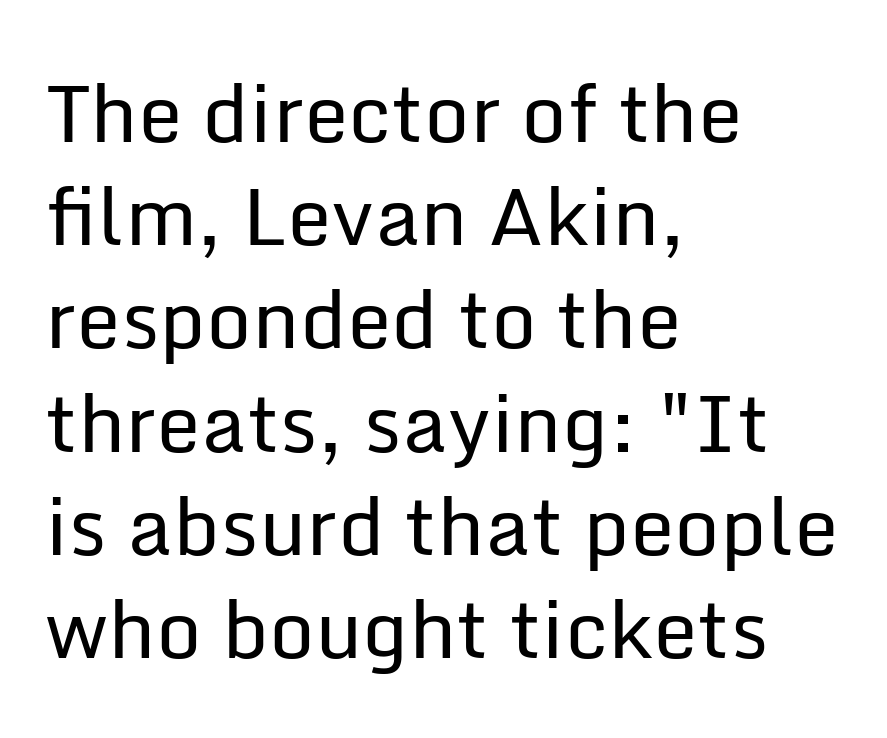
Q: Is the text bold? A: No.
Q: Is the text italic (slanted)? A: No, it is upright.
Q: Is the typeface a serif or a sans-serif typeface? A: Sans-serif.
Q: Is the text underlined? A: No.
Q: How is the paragraph aligned? A: Left-aligned.
Q: Is the spacing between letters normal or unusually wide? A: Normal.
Q: Is the spacing between lines tight, normal or loose? A: Normal.
Q: Width (condensed, normal, or wide)? A: Normal.
Q: Stroke contrast? A: Low.
Q: x-height? A: Medium.
Q: Monospaced? A: No.
